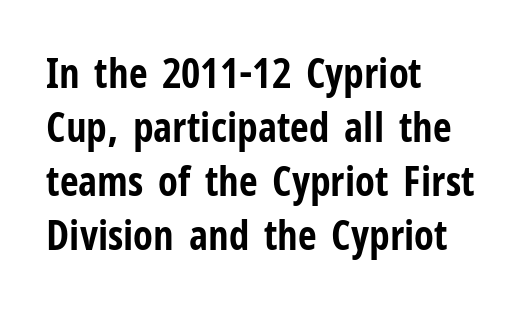
A classic flush-left, rag-right setting is used for this passage. Each letter keeps its own natural width here, so spacing adapts to shape. Just letters on the line, the space beneath them empty. On the weight axis this lands at bold, roughly 700.
